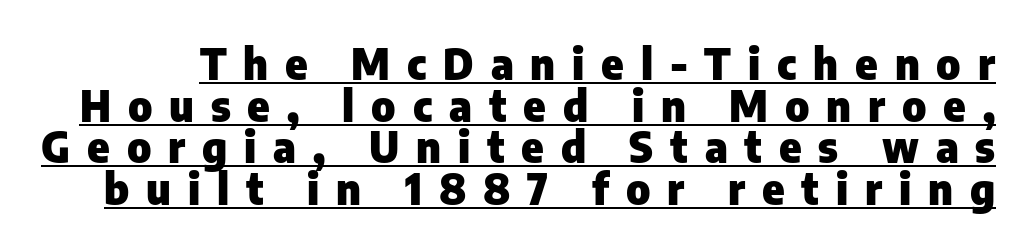
The image shows 42 px heavy sans-serif type, upright; set tight line spacing (0.99x), unusually wide letter spacing (+0.4 em), underlined; low stroke contrast and a medium x-height.
